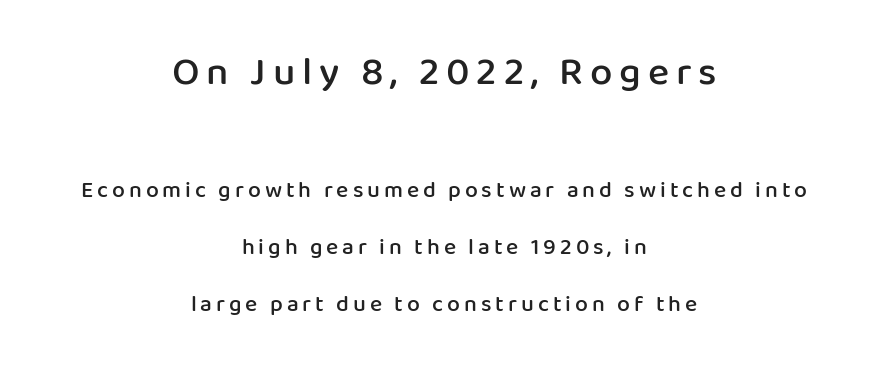
Q: Is the text bold? A: Semi-bold.
Q: Is the text italic (slanted)? A: No, it is upright.
Q: Is the typeface a serif or a sans-serif typeface? A: Sans-serif.
Q: Is the text underlined? A: No.
Q: How is the paragraph aligned? A: Centered.
Q: Is the spacing between lines tight, normal or loose? A: Loose.
Q: Which block of text is set in a larger size, the first (top) or the second (bottom)? A: The first (top) one.
Q: Width (condensed, normal, or wide)? A: Normal.
Q: Stroke contrast? A: Low.
Q: x-height? A: Medium.
Q: Monospaced? A: No.
